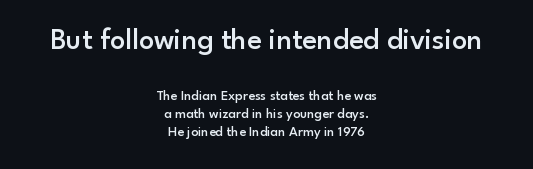
{"serif": "no", "italic": "no", "bold": "semi", "weight": "semibold", "width": "normal", "stroke_contrast": "low", "x_height": "small", "monospaced": "no", "underline": "no", "align": "center", "line_spacing": "normal", "line_spacing_ratio": 1.28, "letter_spacing": "normal", "letter_spacing_em": 0.0, "larger_block": "first", "size_ratio": 2.14, "glyph_px": 30}
